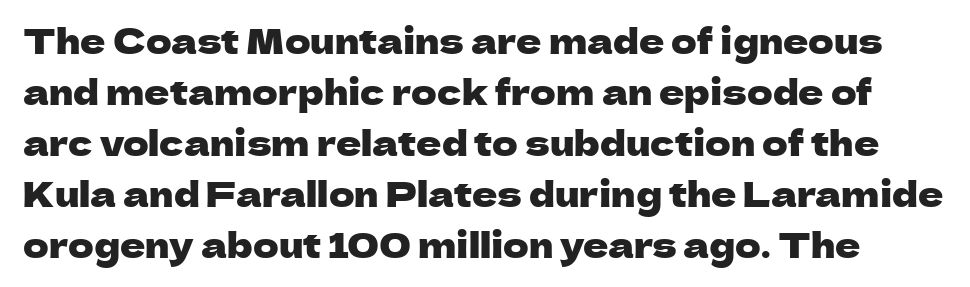
The face used here is proportionally spaced, like ordinary book or web type. How would I describe the line gaps? Plain and ordinary. The font's upright variant was chosen for this text. A typesetter would call this zero additional tracking. Descenders hang freely into open space. Serif or sans? Sans — the stroke terminals are bare.
